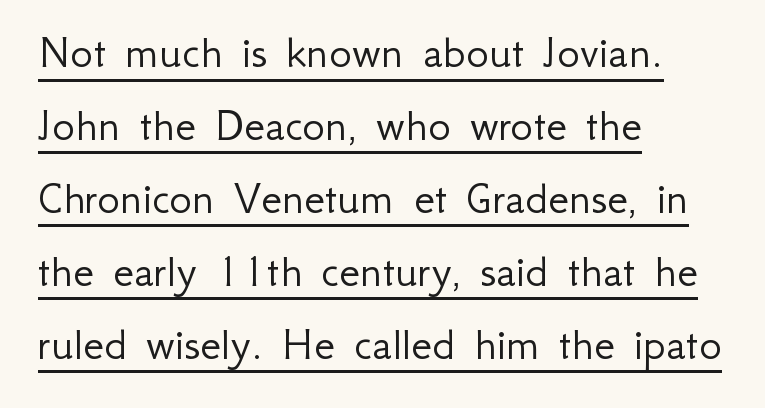
The image shows 48 px light sans-serif type, upright; set left-aligned, normal line spacing (1.52x), normal letter spacing, underlined; low stroke contrast and a small x-height.
